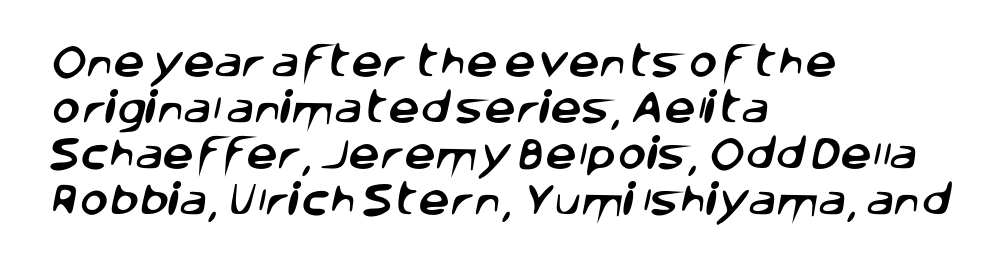
Q: Is the typeface a serif or a sans-serif typeface? A: Sans-serif.
Q: Is the text underlined? A: No.
Q: How is the paragraph aligned? A: Left-aligned.
Q: Is the spacing between letters normal or unusually wide? A: Normal.
Q: Is the spacing between lines tight, normal or loose? A: Normal.
Q: Width (condensed, normal, or wide)? A: Normal.
Q: Stroke contrast? A: Low.
Q: x-height? A: Large.
Q: Monospaced? A: No.
